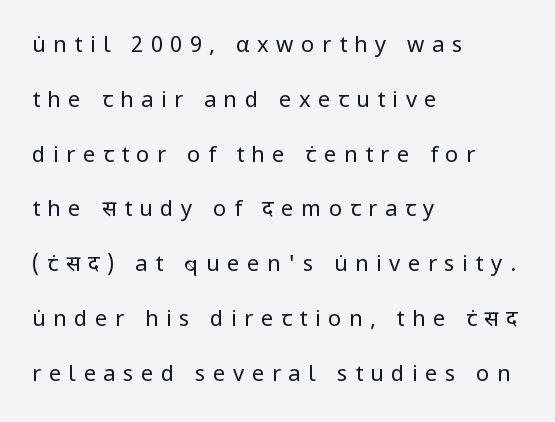
The baseline area is clear. Caption: expanded tracking, letters set apart. In terms of leading, this rendering errs on the spacious side. Line beginnings align vertically; line endings do not. Tall strokes in this sample are plumb rather than angled.
